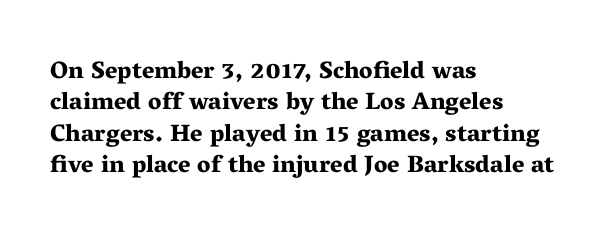
Q: Is the text bold? A: Yes.
Q: Is the text italic (slanted)? A: No, it is upright.
Q: Is the text underlined? A: No.
Q: How is the paragraph aligned? A: Left-aligned.
Q: Is the spacing between letters normal or unusually wide? A: Normal.
Q: Is the spacing between lines tight, normal or loose? A: Normal.
